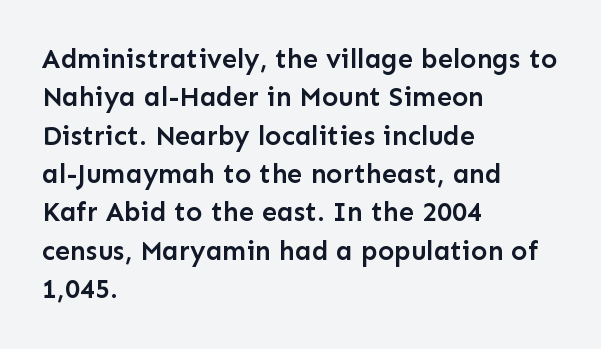
{"italic": "no", "bold": "semi", "underline": "no", "align": "left", "line_spacing": "normal", "line_spacing_ratio": 1.42, "letter_spacing": "normal", "letter_spacing_em": 0.0, "glyph_px": 27}
